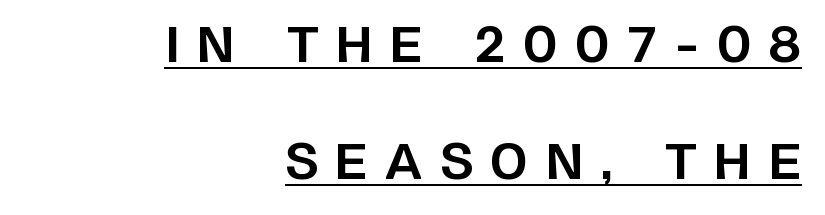
The image shows 48 px bold sans-serif type, upright; set right-aligned, loose line spacing (2.44x), unusually wide letter spacing (+0.37 em), underlined; low stroke contrast and a large x-height.
